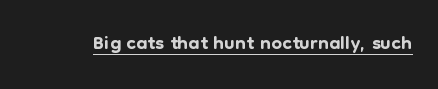
Characters remain perfectly vertical along every line. There is no visible air inserted between adjacent glyphs. Beneath each row of characters lies a ruled line. These lines are rendered in a variable-pitch font. What kind of face is this? One without serifs — a sans.
